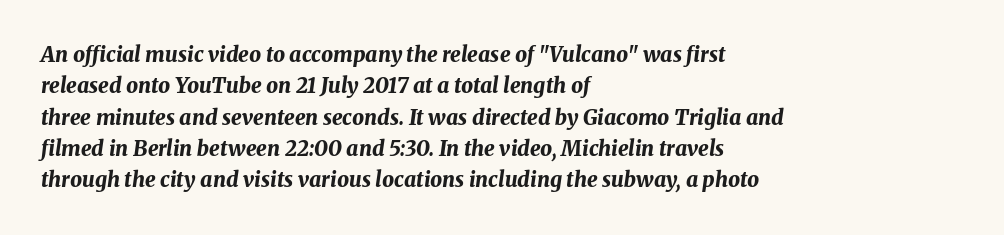
Line beginnings align vertically; line endings do not. How would I describe the line gaps? Plain and ordinary. Compared with typical body copy, the letter spacing here is the same. Notice how the stems are inclined rather than vertical — that's the hallmark of italics. The baseline area is clear.
